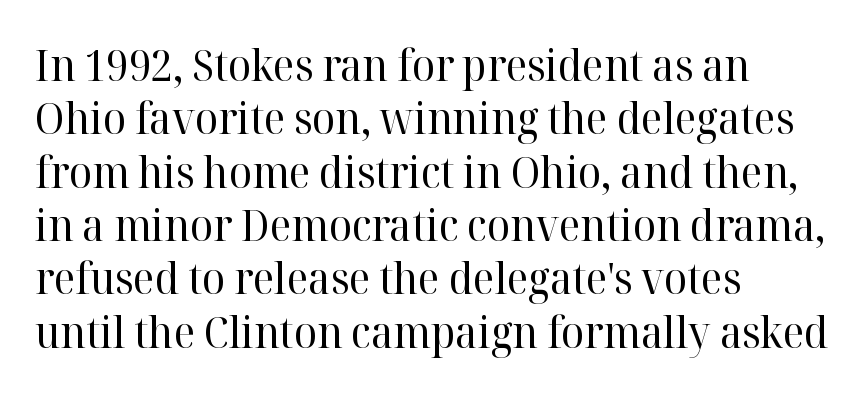
The image shows 43 px regular-weight serif type, upright; set left-aligned, line spacing 1.24x, normal letter spacing, not underlined; high stroke contrast and a medium x-height.
